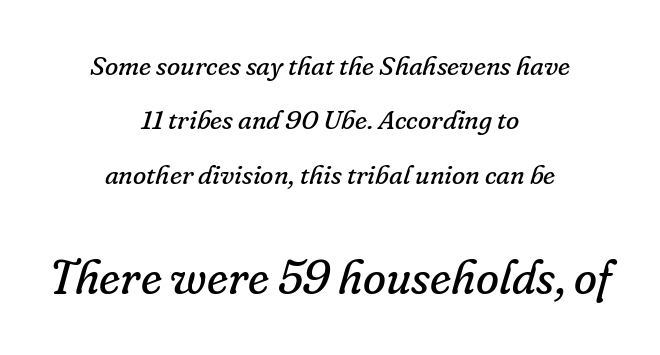
There's an unmistakable incline to the writing here. A typesetter would call this zero additional tracking. Reading down the column, the eye jumps a long way to each next line. Plain, unruled lines of type.
